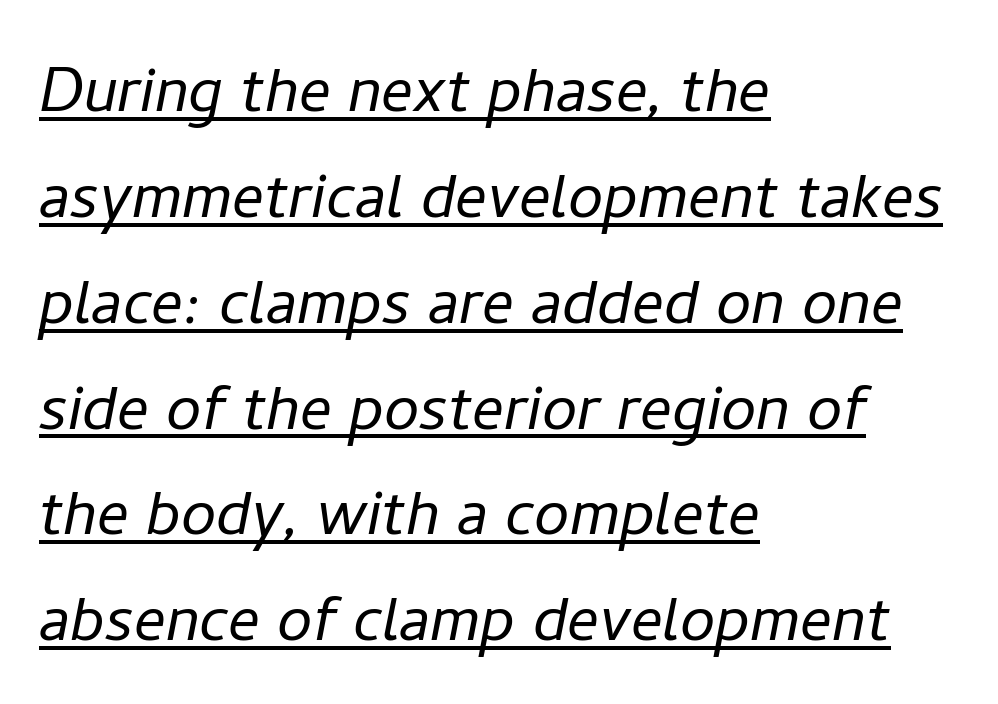
Characters are canted at an angle relative to the baseline's perpendicular. The passage shown is typed in a proportional face where columns would drift. Is there an underline? Yes — a line sits under the letters. No chunkiness to these letters — they're not bold. The lines sit at an ordinary, default distance from one another.
